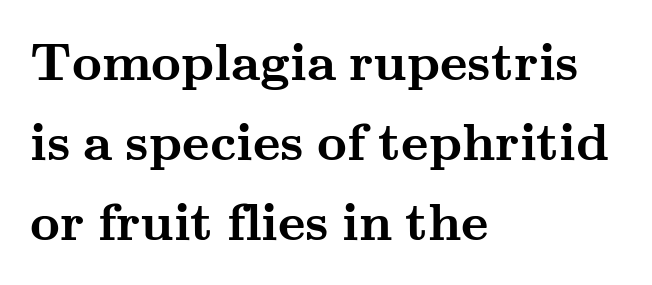
Evenly set lines give the paragraph a standard silhouette. Serif or sans? Serif — the stroke terminals have little feet. The letters advance in unequal steps, a hallmark of proportional type. Look at the tracking — it's just the regular setting, nothing added.
